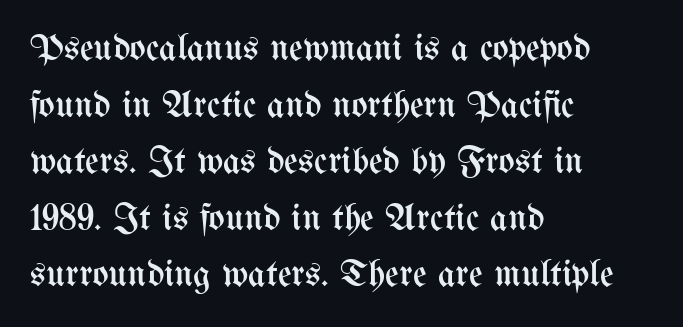
The image shows 38 px regular-weight, condensed type, upright; set left-aligned, normal line spacing (1.49x), normal letter spacing, not underlined; medium stroke contrast and a medium x-height.
